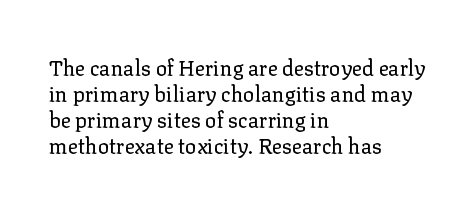
Q: Is the text bold? A: No.
Q: Is the text italic (slanted)? A: No, it is upright.
Q: Is the text underlined? A: No.
Q: How is the paragraph aligned? A: Left-aligned.
Q: Is the spacing between letters normal or unusually wide? A: Normal.
